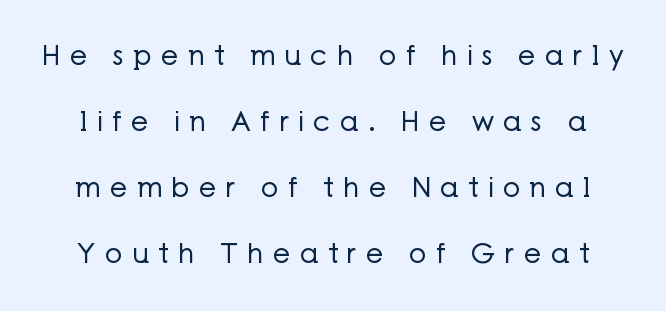
{"italic": "no", "bold": "no", "underline": "no", "line_spacing": "loose", "line_spacing_ratio": 2.44, "letter_spacing": "wide", "letter_spacing_em": 0.35, "glyph_px": 27}
